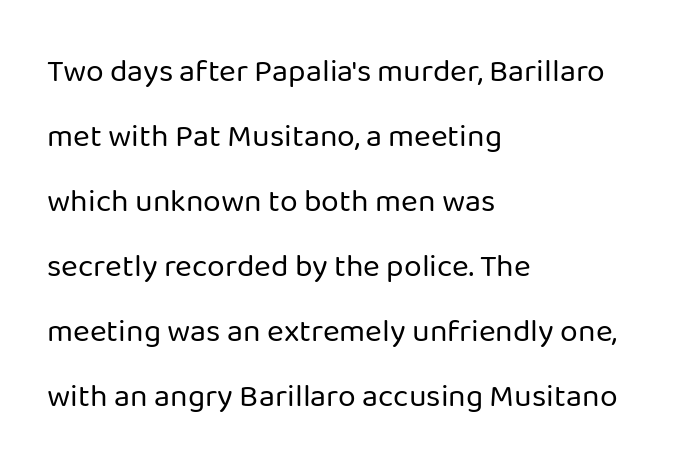
{"serif": "no", "italic": "no", "bold": "no", "weight": "regular", "width": "normal", "stroke_contrast": "low", "x_height": "medium", "monospaced": "no", "underline": "no", "align": "left", "line_spacing": "loose", "line_spacing_ratio": 2.03, "letter_spacing": "normal", "letter_spacing_em": 0.0, "glyph_px": 32}
